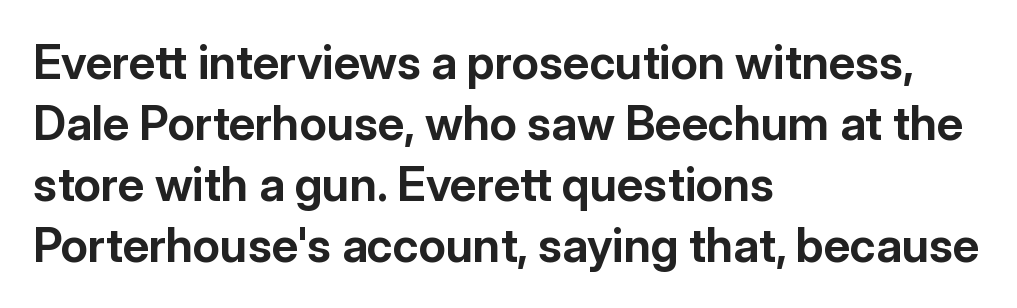
{"serif": "no", "italic": "no", "bold": "yes", "weight": "bold", "width": "normal", "stroke_contrast": "low", "x_height": "medium", "monospaced": "no", "underline": "no", "align": "left", "line_spacing": "normal", "line_spacing_ratio": 1.3, "letter_spacing": "normal", "letter_spacing_em": 0.0, "glyph_px": 47}
